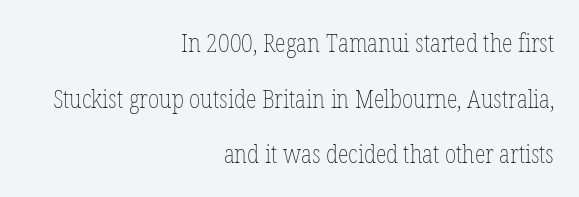
Q: Is the text bold? A: No.
Q: Is the text italic (slanted)? A: No, it is upright.
Q: Is the text underlined? A: No.
Q: How is the paragraph aligned? A: Right-aligned.
Q: Is the spacing between letters normal or unusually wide? A: Normal.
Q: Is the spacing between lines tight, normal or loose? A: Loose.
